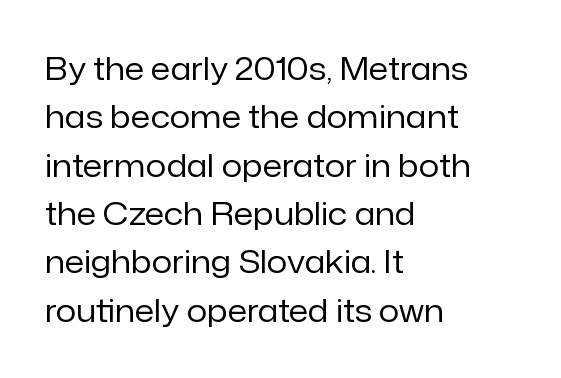
{"serif": "no", "italic": "no", "bold": "no", "weight": "regular", "width": "normal", "stroke_contrast": "low", "x_height": "medium", "monospaced": "no", "underline": "no", "align": "left", "line_spacing": "normal", "line_spacing_ratio": 1.51, "letter_spacing": "normal", "letter_spacing_em": 0.0, "glyph_px": 32}
